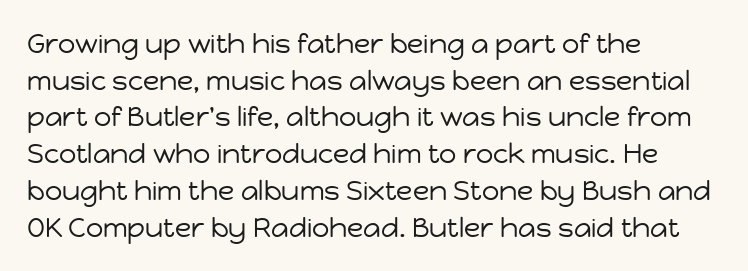
The image shows 27 px text type, upright; set left-aligned, normal line spacing (1.36x), normal letter spacing, not underlined.
